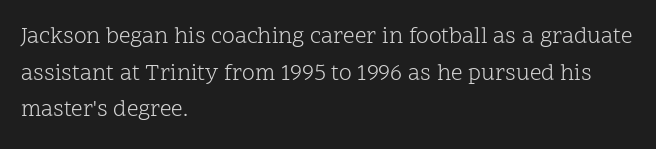
Notice how descenders clear the ascenders below comfortably — that's standard leading. Heft: none added — not bold. Posture: upright roman. The tracking reads as untouched default to a designer's eye. If you drew a ruler down the left edge, every line would touch it.
